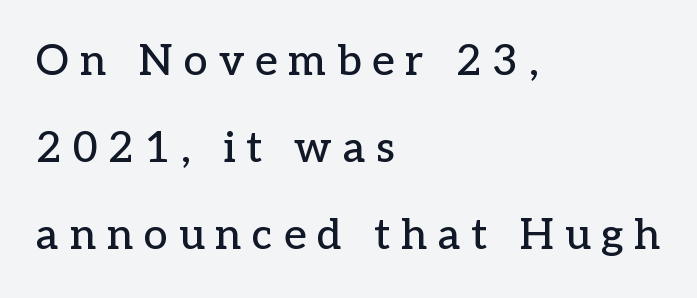
These lines have a slow, spaced-out rhythm from letter to letter. The glyphs in this specimen are seriffed. Honestly, there is no underline to notice here at all. Leftover space on each line is placed entirely after the last word.
